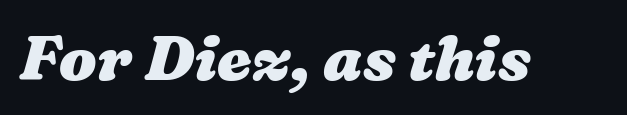
Short note: letters normally spaced. The strokes are fattened all the way to bold. This rendering features lettering with no underline. The rendering uses natural spacing where letterforms have individual widths.
